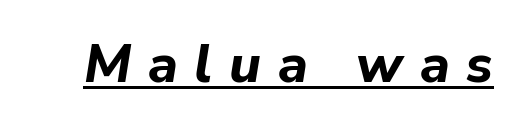
The image shows 54 px bold type, italic (leaning right); set unusually wide letter spacing (+0.31 em), underlined; low stroke contrast and a medium x-height.
